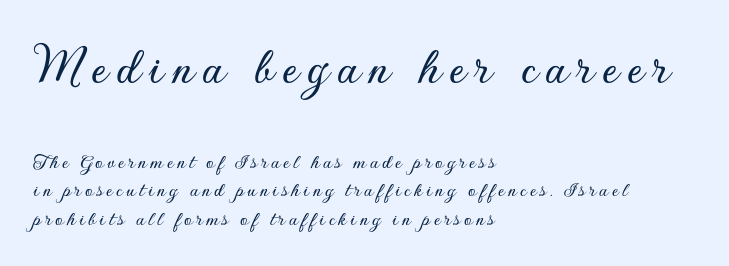
{"serif": "no", "width": "normal", "stroke_contrast": "low", "x_height": "small", "monospaced": "no", "underline": "no", "align": "left", "line_spacing": "normal", "line_spacing_ratio": 1.29, "larger_block": "first", "size_ratio": 2.5, "glyph_px": 55}
